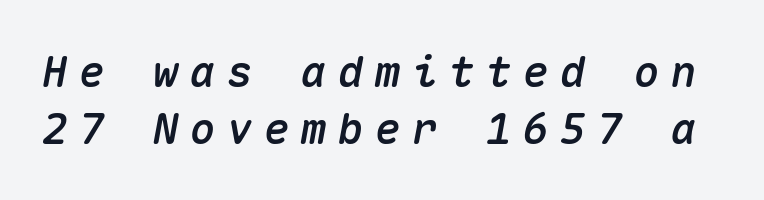
{"italic": "yes", "lean": "right", "slant_degrees": 10, "width": "normal", "stroke_contrast": "medium", "x_height": "medium", "monospaced": "yes", "underline": "no", "line_spacing": "normal", "line_spacing_ratio": 1.32, "letter_spacing": "wide", "letter_spacing_em": 0.26, "glyph_px": 43}
